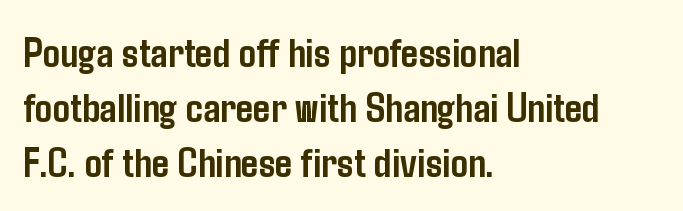
{"serif": "no", "italic": "no", "bold": "yes", "weight": "semibold", "width": "condensed", "stroke_contrast": "low", "x_height": "medium", "monospaced": "no", "underline": "no", "align": "left", "line_spacing": "normal", "line_spacing_ratio": 1.28, "letter_spacing": "normal", "letter_spacing_em": 0.0, "glyph_px": 43}
